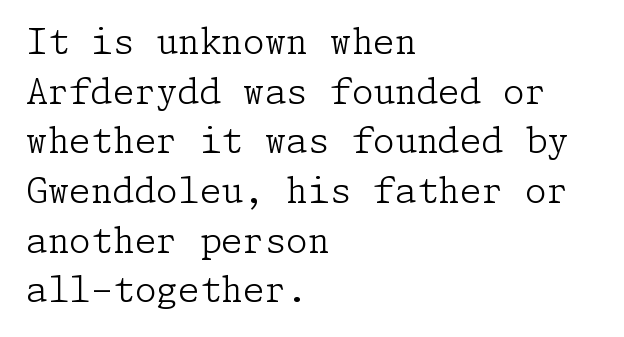
Stroke mass is kept to a normal reading level or below. A serif font was chosen for this passage. These lines keep a tight, regular rhythm from letter to letter. The zone under the glyphs is completely vacant.
